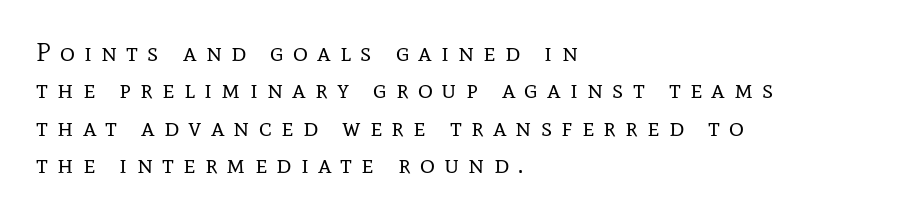
{"italic": "no", "bold": "no", "underline": "no", "align": "left", "line_spacing": "normal", "line_spacing_ratio": 1.44, "letter_spacing": "wide", "letter_spacing_em": 0.35, "glyph_px": 26}
